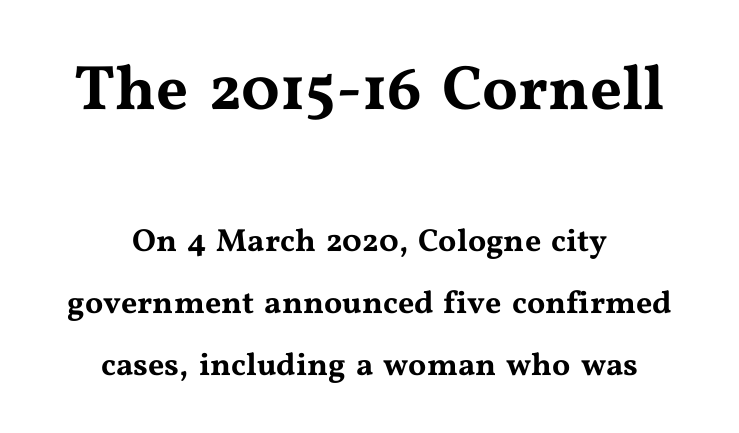
{"serif": "yes", "italic": "no", "width": "wide", "stroke_contrast": "medium", "x_height": "medium", "monospaced": "no", "underline": "no", "align": "center", "line_spacing": "loose", "line_spacing_ratio": 1.94, "letter_spacing": "normal", "letter_spacing_em": 0.0, "larger_block": "first", "size_ratio": 1.97, "glyph_px": 63}
